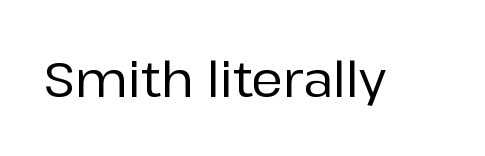
The image shows 49 px sans-serif type, upright; set normal letter spacing, not underlined; low stroke contrast and a medium x-height.
